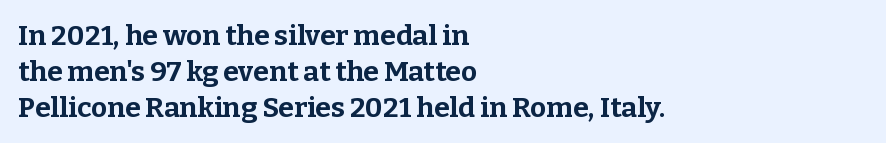
Q: Is the text bold? A: Yes.
Q: Is the text italic (slanted)? A: No, it is upright.
Q: Is the typeface a serif or a sans-serif typeface? A: Serif.
Q: Is the text underlined? A: No.
Q: How is the paragraph aligned? A: Left-aligned.
Q: Is the spacing between letters normal or unusually wide? A: Normal.
Q: Is the spacing between lines tight, normal or loose? A: Normal.
Q: Width (condensed, normal, or wide)? A: Normal.
Q: Stroke contrast? A: Low.
Q: x-height? A: Medium.
Q: Monospaced? A: No.
